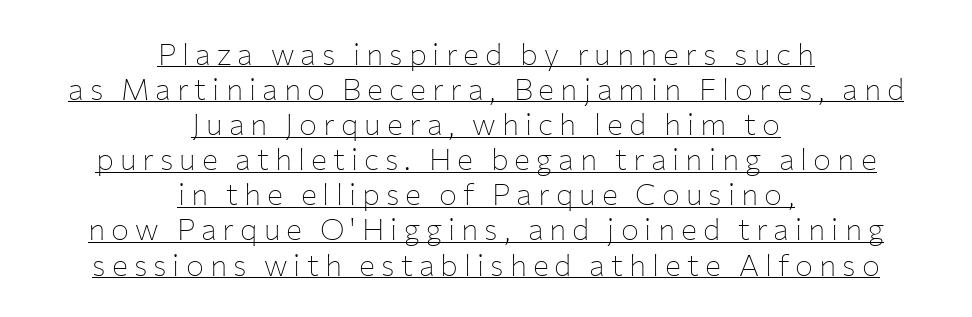
The image shows 30 px thin sans-serif type, upright; set centered, line spacing 1.17x, unusually wide letter spacing (+0.2 em), underlined; low stroke contrast and a medium x-height.
